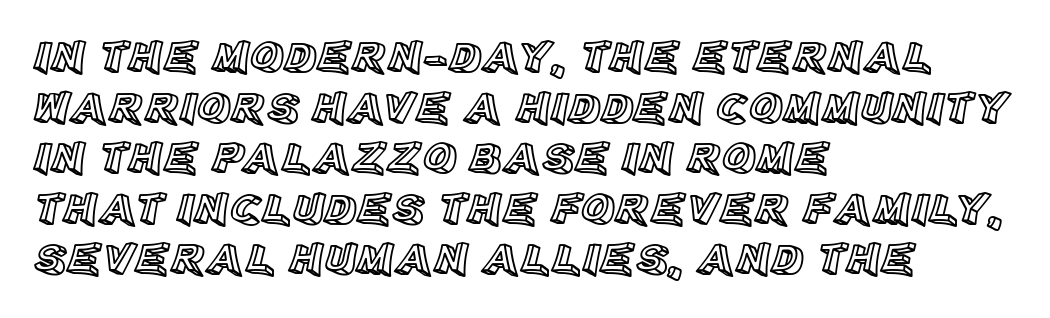
{"width": "normal", "x_height": "large", "monospaced": "no", "underline": "no", "align": "left", "line_spacing": "tight", "line_spacing_ratio": 1.1, "letter_spacing": "normal", "letter_spacing_em": 0.0, "glyph_px": 46}
